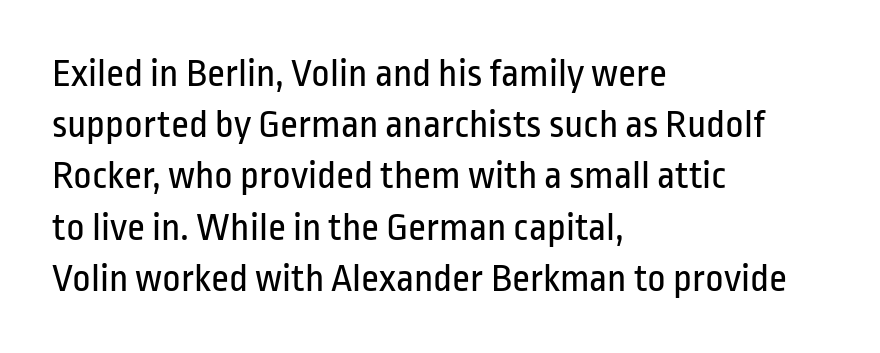
Q: Is the text bold? A: No.
Q: Is the text italic (slanted)? A: No, it is upright.
Q: Is the typeface a serif or a sans-serif typeface? A: Sans-serif.
Q: Is the text underlined? A: No.
Q: How is the paragraph aligned? A: Left-aligned.
Q: Is the spacing between letters normal or unusually wide? A: Normal.
Q: Is the spacing between lines tight, normal or loose? A: Normal.
Q: Width (condensed, normal, or wide)? A: Condensed.
Q: Stroke contrast? A: Low.
Q: x-height? A: Medium.
Q: Monospaced? A: No.
